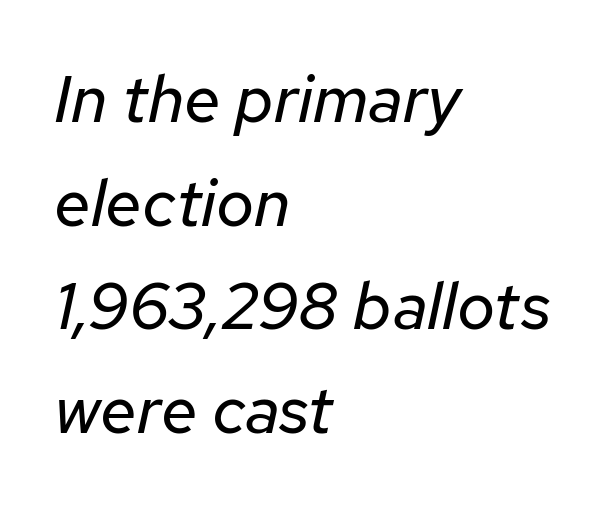
Which margin do the lines hug? The left one — the right edge is uneven. Observe the ordinary spacing: letters are neighbours, not strangers. Note the varied advance widths — an 'i' is clearly narrower than an 'm'. The face used here has a pronounced slope to its letters. The words here are not underlined.
